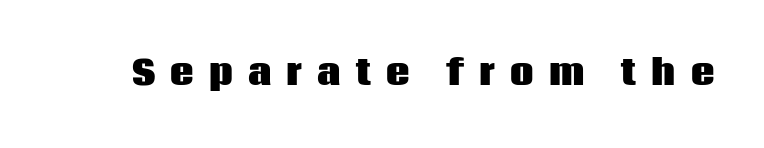
Q: Is the text bold? A: Yes.
Q: Is the text italic (slanted)? A: No, it is upright.
Q: Is the typeface a serif or a sans-serif typeface? A: Sans-serif.
Q: Is the text underlined? A: No.
Q: Is the spacing between letters normal or unusually wide? A: Unusually wide.
Q: Width (condensed, normal, or wide)? A: Normal.
Q: Stroke contrast? A: Low.
Q: x-height? A: Large.
Q: Monospaced? A: No.
